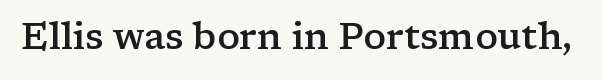
Q: Is the text bold? A: Semi-bold.
Q: Is the text italic (slanted)? A: No, it is upright.
Q: Is the typeface a serif or a sans-serif typeface? A: Serif.
Q: Is the text underlined? A: No.
Q: Is the spacing between letters normal or unusually wide? A: Normal.
Q: Width (condensed, normal, or wide)? A: Wide.
Q: Stroke contrast? A: Low.
Q: x-height? A: Medium.
Q: Monospaced? A: No.
